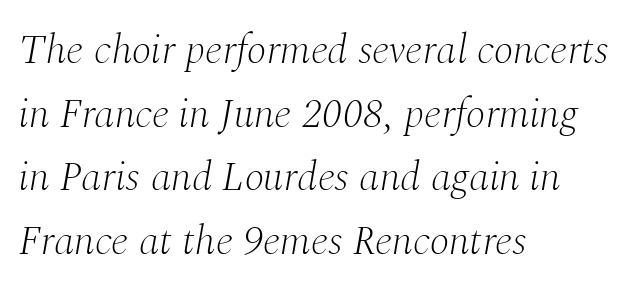
Q: Is the text bold? A: No.
Q: Is the text italic (slanted)? A: Yes, it leans right by about 10 degrees.
Q: Is the typeface a serif or a sans-serif typeface? A: Serif.
Q: Is the text underlined? A: No.
Q: How is the paragraph aligned? A: Left-aligned.
Q: Is the spacing between letters normal or unusually wide? A: Normal.
Q: Is the spacing between lines tight, normal or loose? A: Normal.
Q: Width (condensed, normal, or wide)? A: Normal.
Q: Stroke contrast? A: Medium.
Q: x-height? A: Medium.
Q: Monospaced? A: No.
